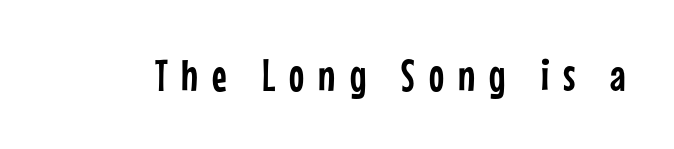
The image shows 45 px condensed sans-serif type, upright; set unusually wide letter spacing (+0.31 em), not underlined; low stroke contrast and a medium x-height.
